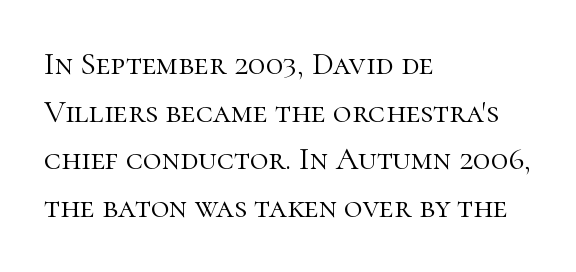
This rendering leaves character spacing at its baseline value. The paragraph has a hard left edge and a soft right edge. Notice how descenders clear the ascenders below comfortably — that's standard leading. Serif or sans? Serif — the stroke terminals have little feet.
